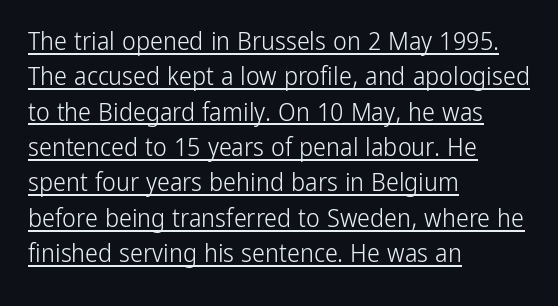
{"italic": "no", "bold": "no", "underline": "yes", "align": "left", "line_spacing": "normal", "line_spacing_ratio": 1.36, "letter_spacing": "normal", "letter_spacing_em": 0.0, "glyph_px": 26}
